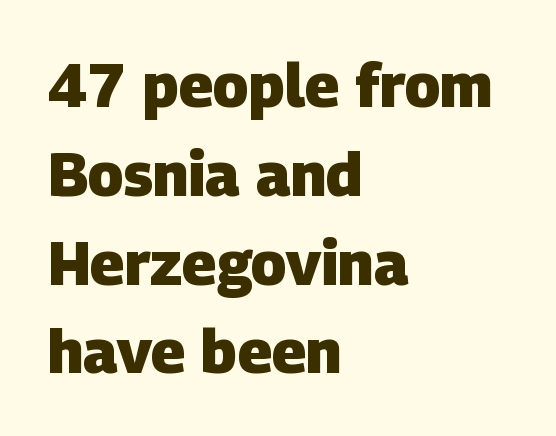
Rule under the text: the space is simply empty. A typesetter would label this face a sans. Evenly set lines give the paragraph a standard silhouette. Observe the ordinary spacing: letters are neighbours, not strangers. The face used here has the dense, thick strokes of a bold.
